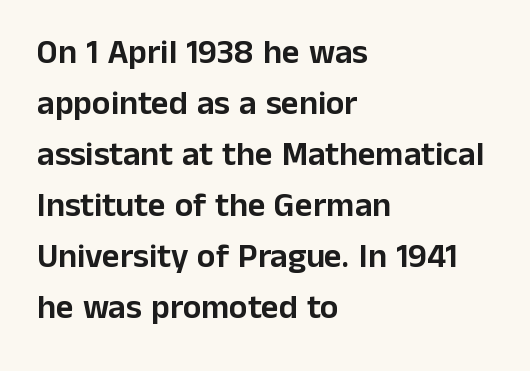
{"serif": "no", "italic": "no", "width": "normal", "stroke_contrast": "low", "x_height": "medium", "monospaced": "no", "underline": "no", "align": "left", "line_spacing": "normal", "line_spacing_ratio": 1.5, "letter_spacing": "normal", "letter_spacing_em": 0.0, "glyph_px": 34}
